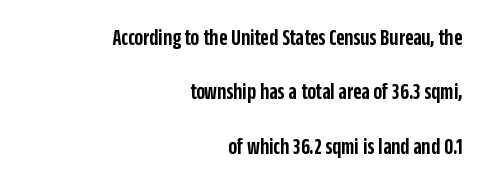
The image shows 23 px text type, upright; set right-aligned, loose line spacing (2.36x), normal letter spacing, not underlined.
